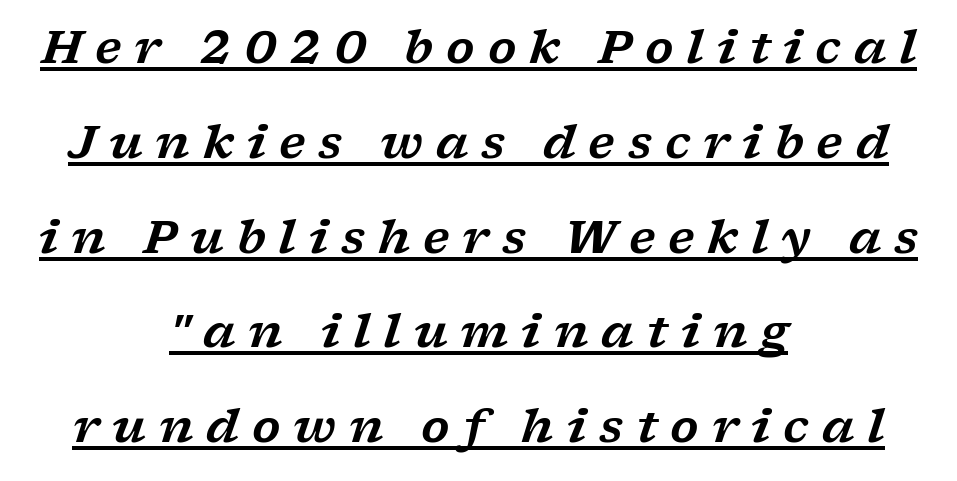
Q: Is the text italic (slanted)? A: Yes, it leans right by about 17 degrees.
Q: Is the typeface a serif or a sans-serif typeface? A: Serif.
Q: Is the text underlined? A: Yes.
Q: How is the paragraph aligned? A: Centered.
Q: Is the spacing between letters normal or unusually wide? A: Unusually wide.
Q: Is the spacing between lines tight, normal or loose? A: Loose.
Q: Width (condensed, normal, or wide)? A: Wide.
Q: Stroke contrast? A: Low.
Q: x-height? A: Medium.
Q: Monospaced? A: No.
